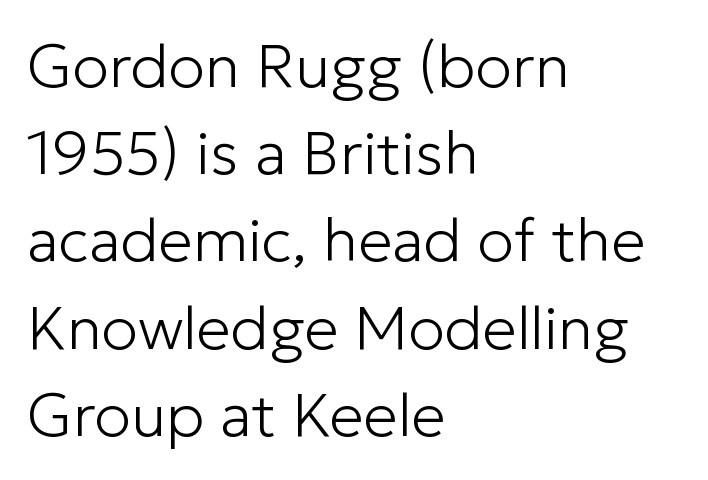
If you measured baseline to baseline, you'd find a middling distance. This sample uses an upright cut, with every glyph sitting square on the baseline. The font family rendered here belongs to the sans-serif group. Here the designer chose a conventional face with non-uniform glyph widths. Layout note: lines flush left.
